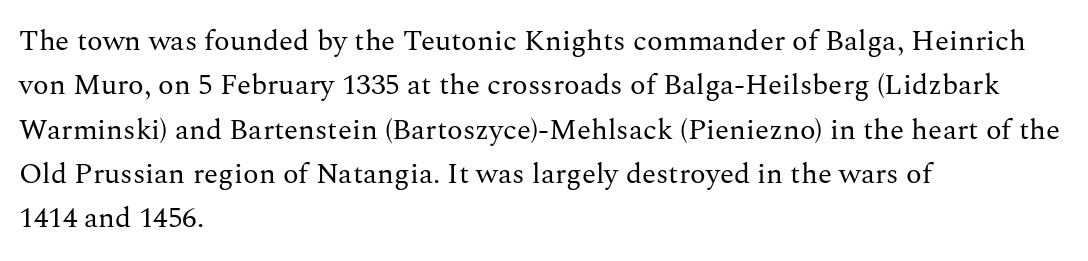
Q: Is the text bold? A: No.
Q: Is the text italic (slanted)? A: No, it is upright.
Q: Is the typeface a serif or a sans-serif typeface? A: Serif.
Q: Is the text underlined? A: No.
Q: How is the paragraph aligned? A: Left-aligned.
Q: Is the spacing between letters normal or unusually wide? A: Normal.
Q: Is the spacing between lines tight, normal or loose? A: Normal.
Q: Width (condensed, normal, or wide)? A: Normal.
Q: Stroke contrast? A: Medium.
Q: x-height? A: Medium.
Q: Monospaced? A: No.
